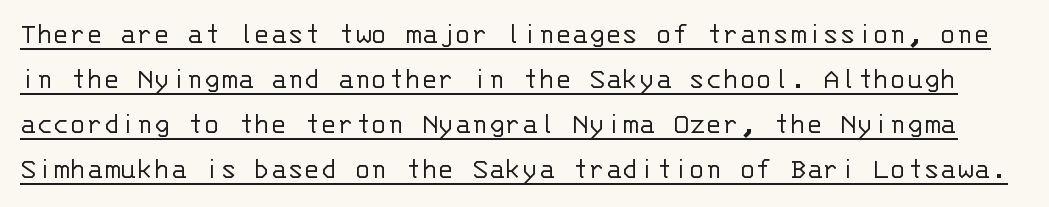
Vertical strokes here are truly vertical. Stem width sits at or under what a default text font uses. There is no visible air inserted between adjacent glyphs. Underlining? Definitely there. Unlike a traditional serif, this face leaves its strokes unadorned.
